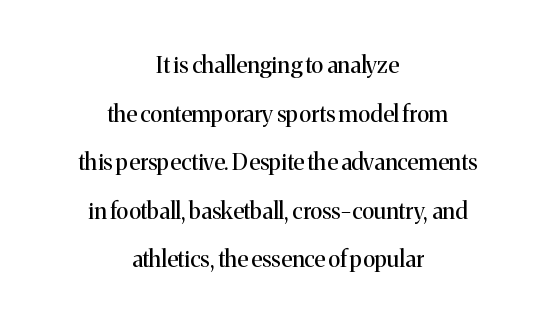
A typesetter would mark this as roman, not italic. The passage shown has conventional tracking throughout. Students, observe: this is what heavily led, spacious text looks like. Type without underlining. A student would call this center alignment; a typographer would say set centered. The font sits on the lighter half of the weight spectrum, regular included.
